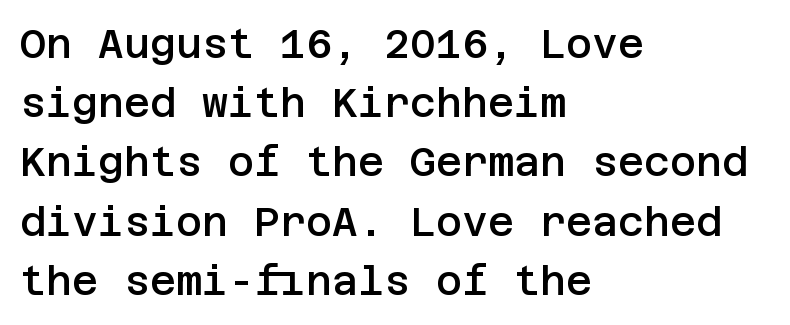
The image shows 40 px semibold sans-serif type, upright; set left-aligned, normal line spacing (1.48x), normal letter spacing, not underlined; low stroke contrast and a large x-height.
